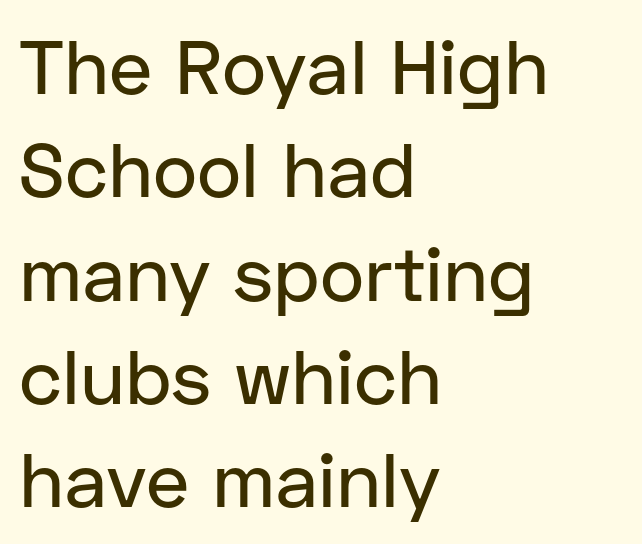
{"serif": "no", "italic": "no", "width": "normal", "stroke_contrast": "low", "x_height": "medium", "monospaced": "no", "underline": "no", "align": "left", "line_spacing": "normal", "line_spacing_ratio": 1.36, "letter_spacing": "normal", "letter_spacing_em": 0.0, "glyph_px": 76}
